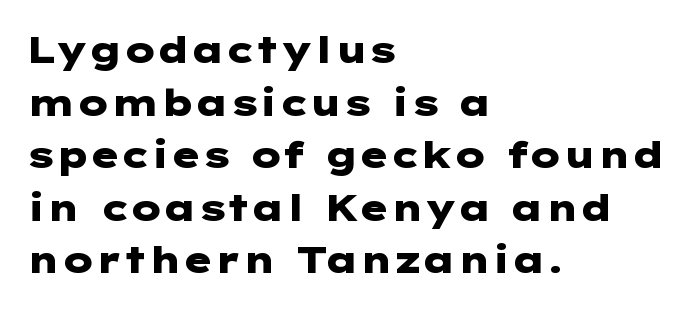
Q: Is the text bold? A: Yes.
Q: Is the text italic (slanted)? A: No, it is upright.
Q: Is the typeface a serif or a sans-serif typeface? A: Sans-serif.
Q: Is the text underlined? A: No.
Q: How is the paragraph aligned? A: Left-aligned.
Q: Is the spacing between letters normal or unusually wide? A: Normal.
Q: Is the spacing between lines tight, normal or loose? A: Normal.
Q: Width (condensed, normal, or wide)? A: Wide.
Q: Stroke contrast? A: Low.
Q: x-height? A: Medium.
